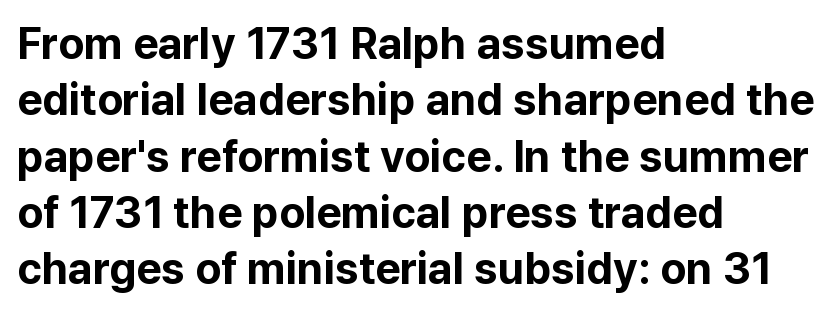
{"serif": "no", "italic": "no", "bold": "yes", "weight": "bold", "width": "normal", "stroke_contrast": "low", "x_height": "medium", "monospaced": "no", "underline": "no", "align": "left", "line_spacing": "normal", "line_spacing_ratio": 1.28, "letter_spacing": "normal", "letter_spacing_em": 0.0, "glyph_px": 44}
